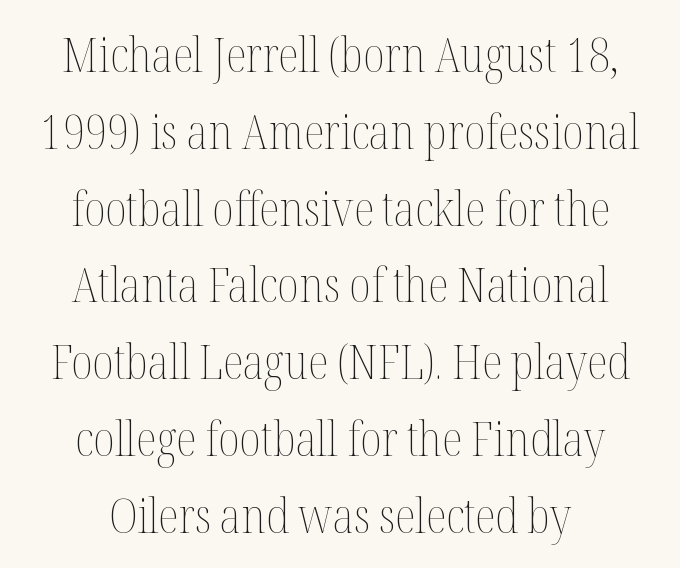
The image shows 48 px thin, condensed type, upright; set centered, normal line spacing (1.6x), normal letter spacing, not underlined; medium stroke contrast and a medium x-height.
